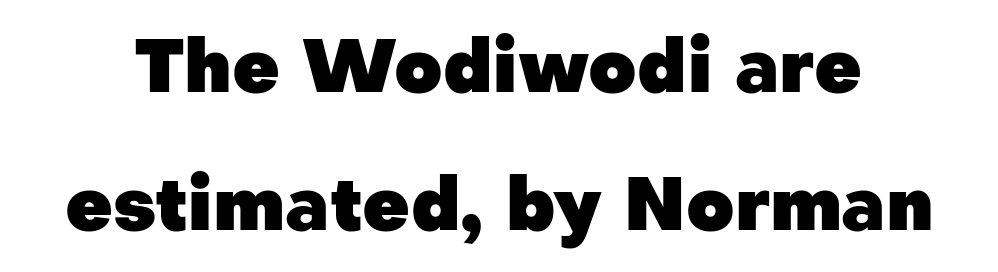
The image shows 74 px heavy sans-serif type, upright; set line spacing 1.87x, normal letter spacing, not underlined; low stroke contrast and a medium x-height.
